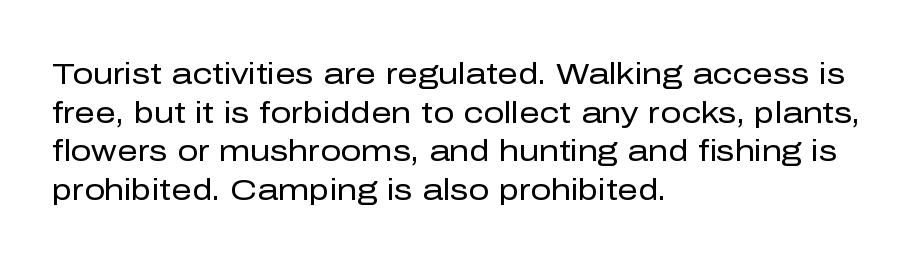
{"serif": "no", "italic": "no", "bold": "no", "weight": "regular", "width": "normal", "stroke_contrast": "low", "x_height": "medium", "monospaced": "no", "underline": "no", "align": "left", "line_spacing": "normal", "line_spacing_ratio": 1.33, "letter_spacing": "normal", "letter_spacing_em": 0.0, "glyph_px": 29}
